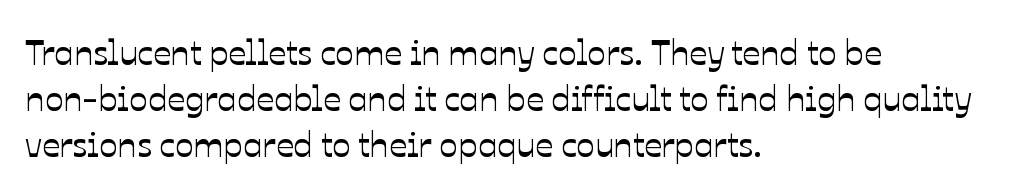
Q: Is the text italic (slanted)? A: No, it is upright.
Q: Is the text underlined? A: No.
Q: How is the paragraph aligned? A: Left-aligned.
Q: Is the spacing between letters normal or unusually wide? A: Normal.
Q: Is the spacing between lines tight, normal or loose? A: Normal.
Q: Width (condensed, normal, or wide)? A: Normal.
Q: Stroke contrast? A: Low.
Q: x-height? A: Medium.
Q: Monospaced? A: No.
